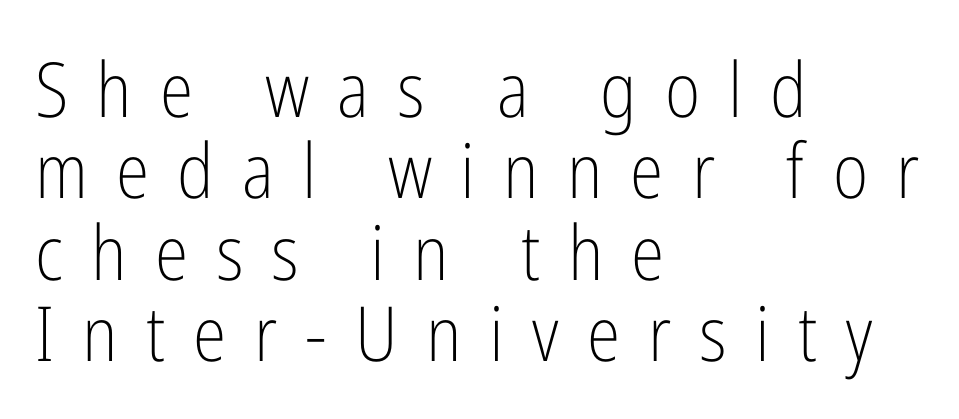
{"serif": "no", "italic": "no", "bold": "no", "weight": "light", "width": "condensed", "stroke_contrast": "low", "x_height": "medium", "monospaced": "no", "underline": "no", "align": "left", "line_spacing": "tight", "line_spacing_ratio": 1.07, "letter_spacing": "wide", "letter_spacing_em": 0.37, "glyph_px": 76}
